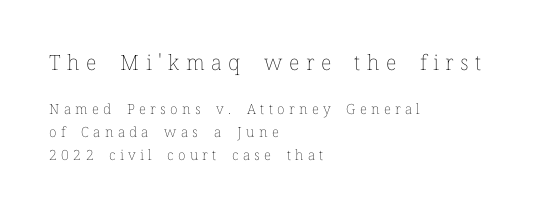
{"italic": "no", "bold": "no", "underline": "no", "align": "left", "line_spacing": "normal", "line_spacing_ratio": 1.64, "letter_spacing": "wide", "letter_spacing_em": 0.31, "larger_block": "first", "size_ratio": 1.5, "glyph_px": 21}
